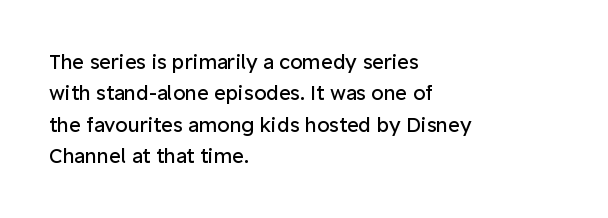
Line spacing here is normal. A typesetter would mark this as roman, not italic. The specimen omits any rule beneath the text block's lines. The rag falls on the right side of this text block. The characters are drawn with everyday or finer stroke widths.
